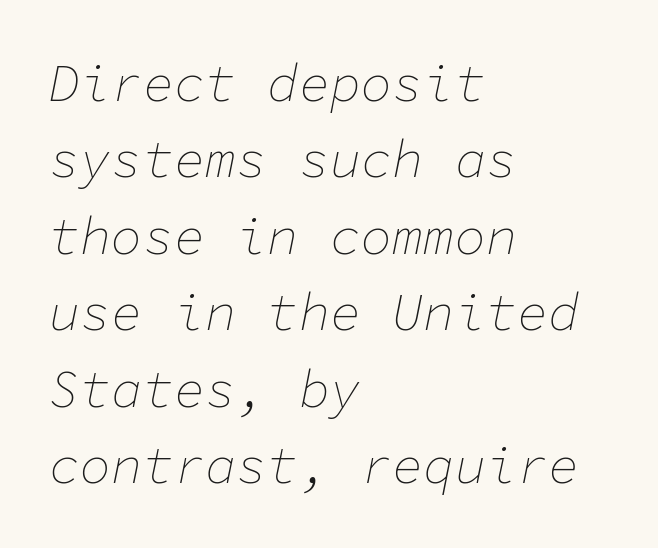
Q: Is the text bold? A: No.
Q: Is the text italic (slanted)? A: Yes, it leans right by about 11 degrees.
Q: Is the text underlined? A: No.
Q: How is the paragraph aligned? A: Left-aligned.
Q: Is the spacing between letters normal or unusually wide? A: Normal.
Q: Is the spacing between lines tight, normal or loose? A: Normal.
Q: Width (condensed, normal, or wide)? A: Normal.
Q: Stroke contrast? A: Low.
Q: x-height? A: Medium.
Q: Monospaced? A: Yes.
